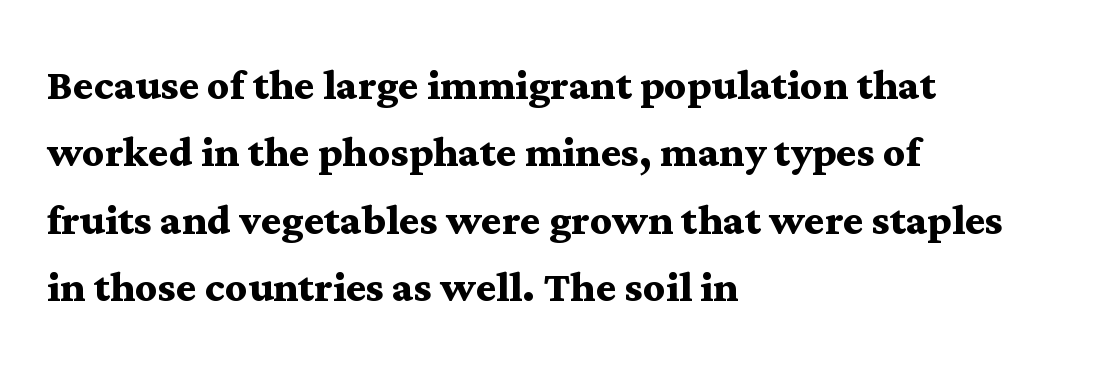
Characters remain perfectly vertical along every line. Normally led — the rows are evenly, conventionally spaced. Each word holds together tightly as a unit, with standard inter-letter gaps. Teacher's note: observe the even left margin — that is flush-left alignment. Underlining? Definitely not there. Stroke thickness is high; the sample reads as a true bold.
